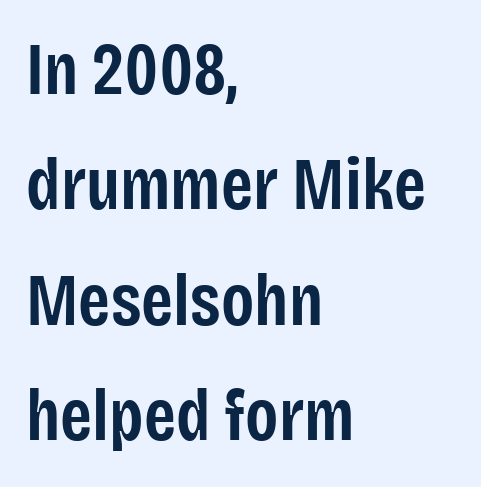
The image shows 73 px semibold, condensed sans-serif type, upright; set left-aligned, normal line spacing (1.58x), normal letter spacing, not underlined; low stroke contrast and a large x-height.
